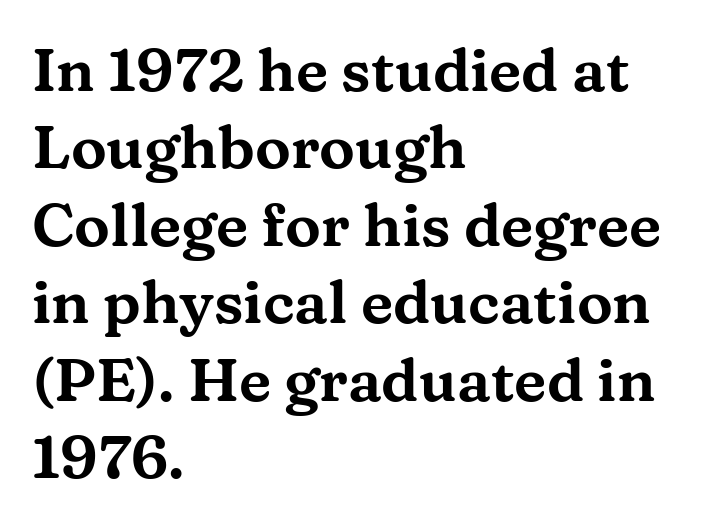
{"serif": "yes", "italic": "no", "width": "wide", "stroke_contrast": "medium", "x_height": "medium", "monospaced": "no", "underline": "no", "align": "left", "line_spacing": "normal", "line_spacing_ratio": 1.29, "letter_spacing": "normal", "letter_spacing_em": 0.0, "glyph_px": 60}
